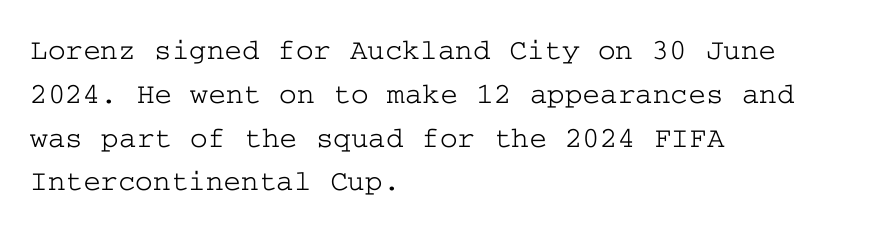
{"serif": "yes", "italic": "no", "width": "wide", "stroke_contrast": "low", "x_height": "medium", "underline": "no", "align": "left", "line_spacing": "normal", "line_spacing_ratio": 1.46, "letter_spacing": "normal", "letter_spacing_em": 0.0, "glyph_px": 30}
